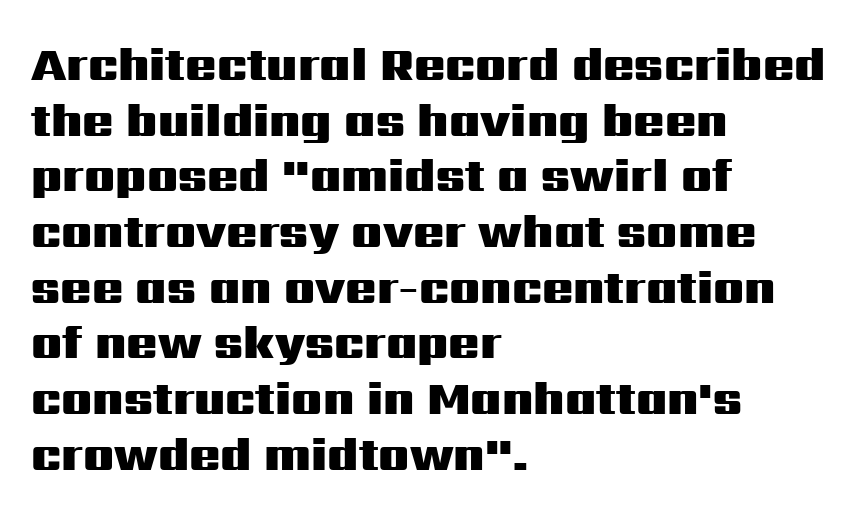
The horizontal fit of the characters is conventional and even. One-word summary of the alignment: left. Style check: upright. You could not count columns in this text — the font is proportionally spaced.
